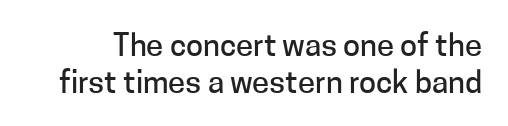
{"serif": "no", "italic": "no", "width": "normal", "stroke_contrast": "low", "x_height": "medium", "monospaced": "no", "underline": "no", "line_spacing_ratio": 1.18, "letter_spacing": "normal", "letter_spacing_em": 0.0, "glyph_px": 31}
